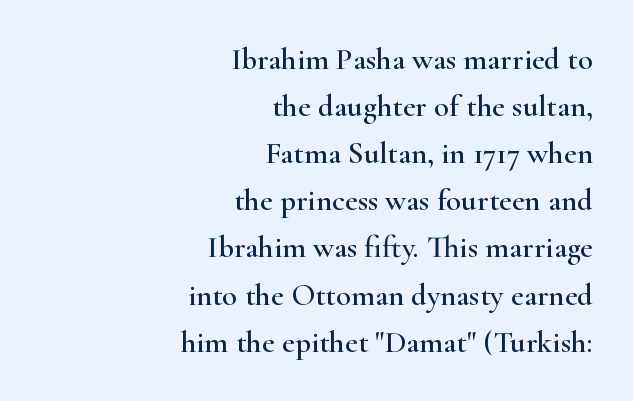
{"serif": "yes", "italic": "no", "width": "wide", "stroke_contrast": "high", "x_height": "small", "monospaced": "no", "underline": "no", "align": "right", "line_spacing": "normal", "line_spacing_ratio": 1.52, "letter_spacing": "normal", "letter_spacing_em": 0.0, "glyph_px": 31}
